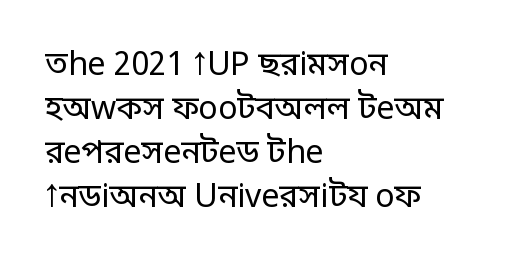
Q: Is the text bold? A: No.
Q: Is the text italic (slanted)? A: No, it is upright.
Q: Is the typeface a serif or a sans-serif typeface? A: Sans-serif.
Q: Is the text underlined? A: No.
Q: How is the paragraph aligned? A: Left-aligned.
Q: Is the spacing between letters normal or unusually wide? A: Normal.
Q: Is the spacing between lines tight, normal or loose? A: Normal.
Q: Width (condensed, normal, or wide)? A: Normal.
Q: Stroke contrast? A: Low.
Q: x-height? A: Large.
Q: Monospaced? A: No.
